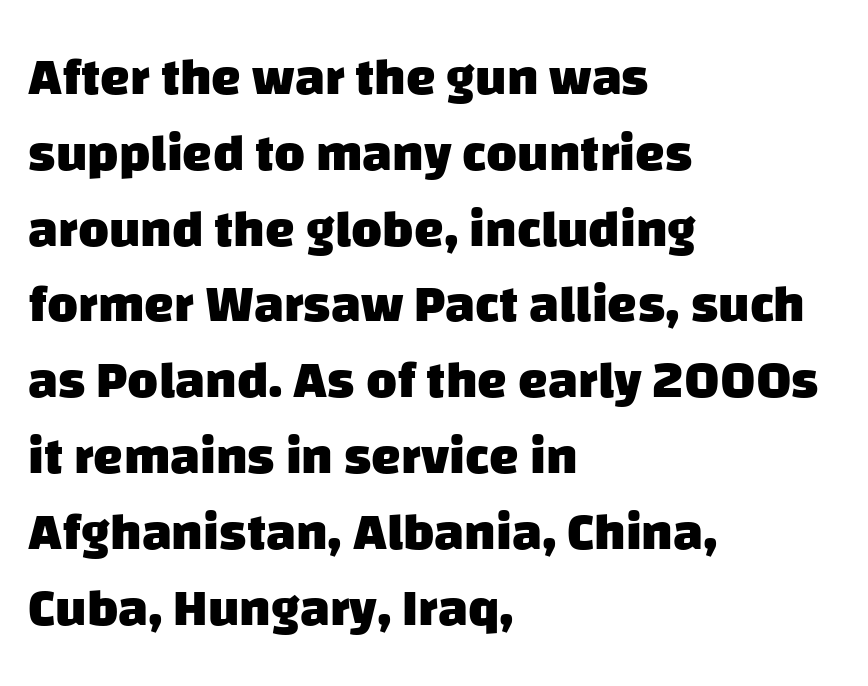
Spacing verdict: proportional, widths tailored to each character. A typesetter would call this leading conventional body-copy spacing. The setting favours the left margin, as ordinary paragraphs usually do. Font category for this specimen: sans-serif. Lines of text with bare space underneath.
